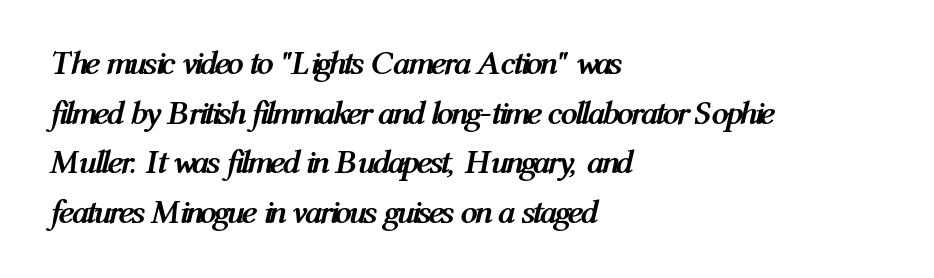
{"italic": "yes", "lean": "right", "slant_degrees": 12, "bold": "yes", "weight": "semibold", "width": "condensed", "stroke_contrast": "medium", "x_height": "medium", "monospaced": "no", "underline": "no", "align": "left", "line_spacing": "normal", "line_spacing_ratio": 1.46, "letter_spacing": "normal", "letter_spacing_em": 0.0, "glyph_px": 34}
